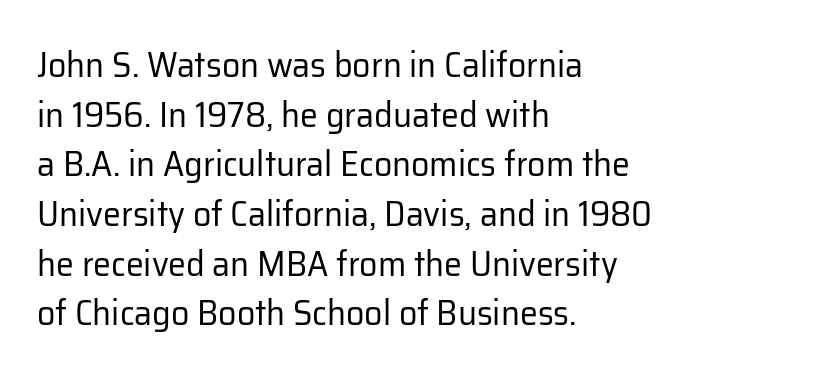
Looks like regular typesetting: each glyph gets only the width it needs. Spacing between characters is what you'd get straight out of the box. Notice how the passage keeps a crisp vertical edge on the left only. Stroke mass is kept to a normal reading level or below. If you measured baseline to baseline, you'd find a middling distance.
